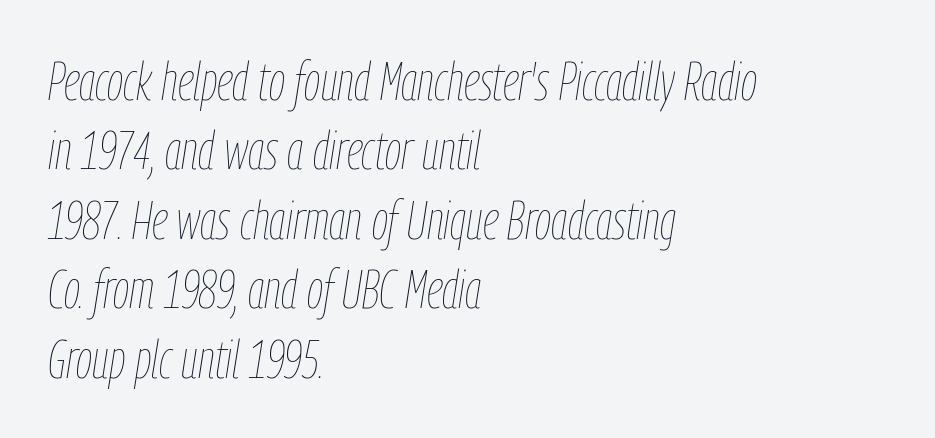
The image shows 53 px thin, condensed type, italic (leaning right); set left-aligned, normal line spacing (1.31x), normal letter spacing, not underlined; low stroke contrast and a medium x-height.
